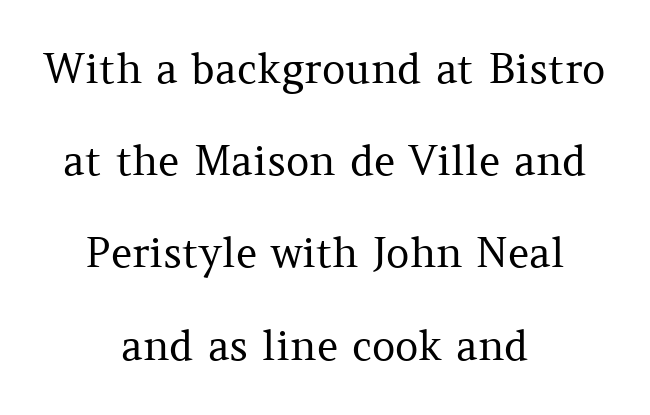
Q: Is the text bold? A: No.
Q: Is the text italic (slanted)? A: No, it is upright.
Q: Is the typeface a serif or a sans-serif typeface? A: Serif.
Q: Is the text underlined? A: No.
Q: How is the paragraph aligned? A: Centered.
Q: Is the spacing between letters normal or unusually wide? A: Normal.
Q: Is the spacing between lines tight, normal or loose? A: Loose.
Q: Width (condensed, normal, or wide)? A: Normal.
Q: Stroke contrast? A: Medium.
Q: x-height? A: Medium.
Q: Monospaced? A: No.
